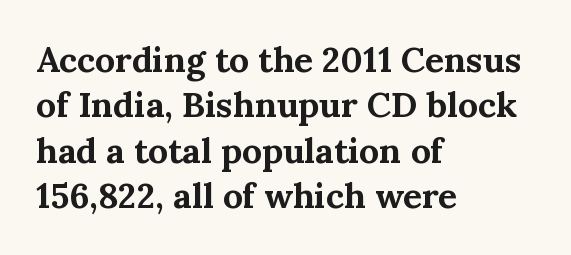
Note the varied advance widths — an 'i' is clearly narrower than an 'm'. A typesetter would call this zero additional tracking. Letterform terminals end in serifs throughout the passage. This sample keeps an unexceptional amount of space between lines. Each line starts at the same left margin while the right side varies. The typesetting leans heavy: a genuine bold.
